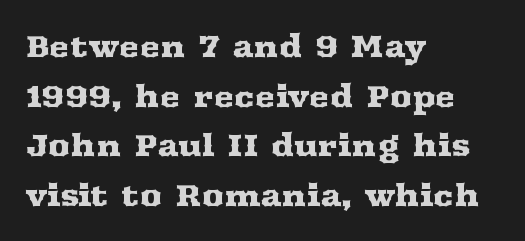
Q: Is the text italic (slanted)? A: No, it is upright.
Q: Is the typeface a serif or a sans-serif typeface? A: Serif.
Q: Is the text underlined? A: No.
Q: How is the paragraph aligned? A: Left-aligned.
Q: Is the spacing between letters normal or unusually wide? A: Normal.
Q: Is the spacing between lines tight, normal or loose? A: Normal.
Q: Width (condensed, normal, or wide)? A: Wide.
Q: Stroke contrast? A: Medium.
Q: x-height? A: Medium.
Q: Monospaced? A: No.
